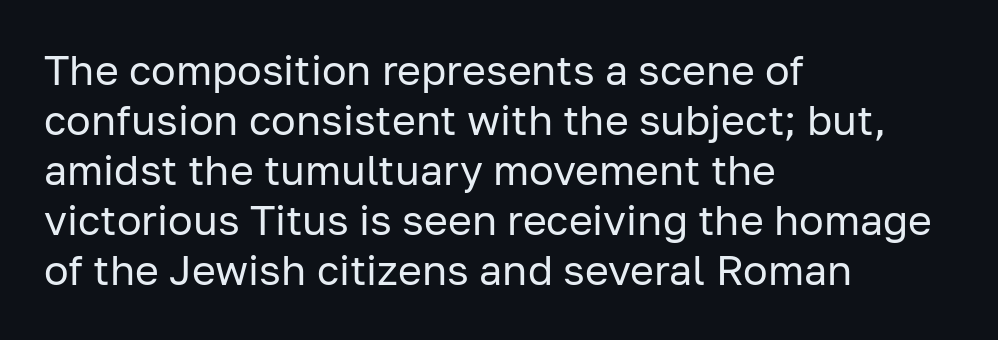
Q: Is the text bold? A: No.
Q: Is the text italic (slanted)? A: No, it is upright.
Q: Is the typeface a serif or a sans-serif typeface? A: Sans-serif.
Q: Is the text underlined? A: No.
Q: How is the paragraph aligned? A: Left-aligned.
Q: Is the spacing between letters normal or unusually wide? A: Normal.
Q: Width (condensed, normal, or wide)? A: Normal.
Q: Stroke contrast? A: Low.
Q: x-height? A: Medium.
Q: Monospaced? A: No.
